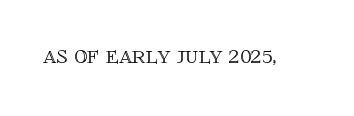
{"italic": "no", "underline": "no", "letter_spacing": "normal", "letter_spacing_em": 0.0, "glyph_px": 26}
